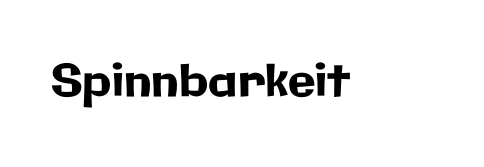
The image shows 45 px sans-serif type, upright; set normal letter spacing, not underlined; low stroke contrast and a medium x-height.
